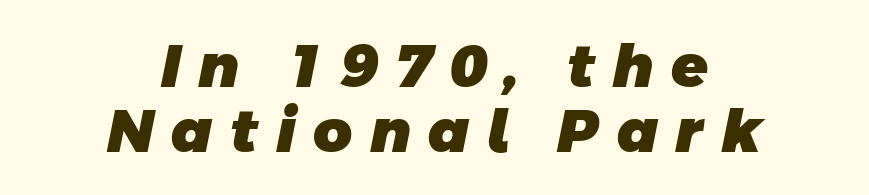
Q: Is the text bold? A: Yes.
Q: Is the typeface a serif or a sans-serif typeface? A: Sans-serif.
Q: Is the text underlined? A: No.
Q: How is the paragraph aligned? A: Centered.
Q: Is the spacing between letters normal or unusually wide? A: Unusually wide.
Q: Is the spacing between lines tight, normal or loose? A: Tight.
Q: Width (condensed, normal, or wide)? A: Normal.
Q: Stroke contrast? A: Low.
Q: x-height? A: Large.
Q: Monospaced? A: No.
